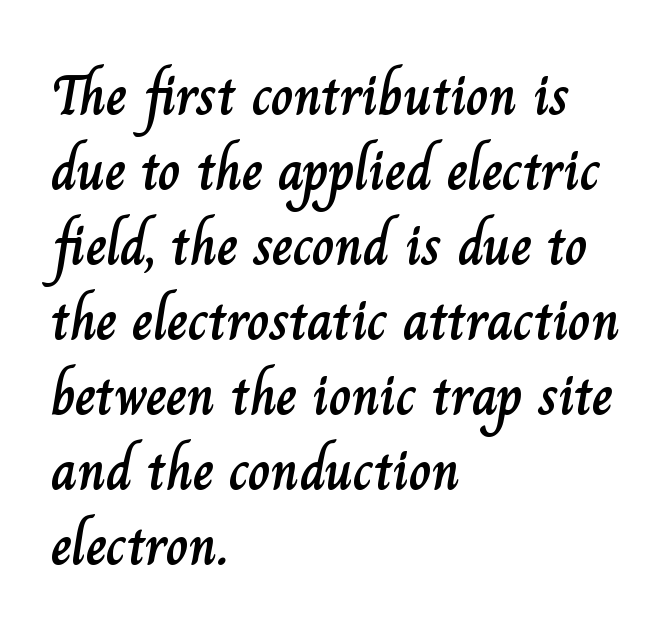
The image shows 56 px text type; set left-aligned, normal line spacing (1.34x), normal letter spacing, not underlined; low stroke contrast and a small x-height.
